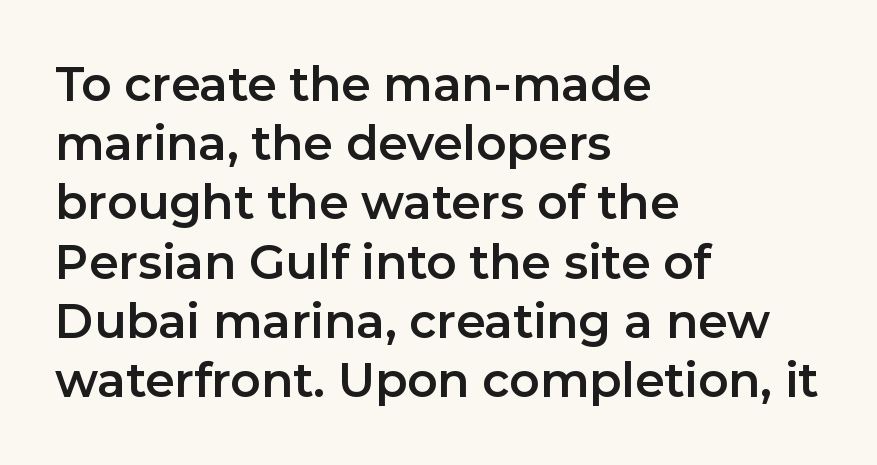
The image shows 47 px sans-serif type, upright; set left-aligned, normal line spacing (1.26x), normal letter spacing, not underlined; low stroke contrast and a medium x-height.
